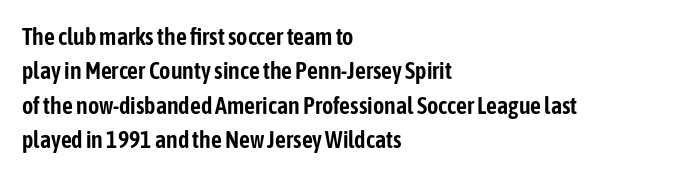
Q: Is the text italic (slanted)? A: No, it is upright.
Q: Is the text underlined? A: No.
Q: How is the paragraph aligned? A: Left-aligned.
Q: Is the spacing between letters normal or unusually wide? A: Normal.
Q: Is the spacing between lines tight, normal or loose? A: Normal.
